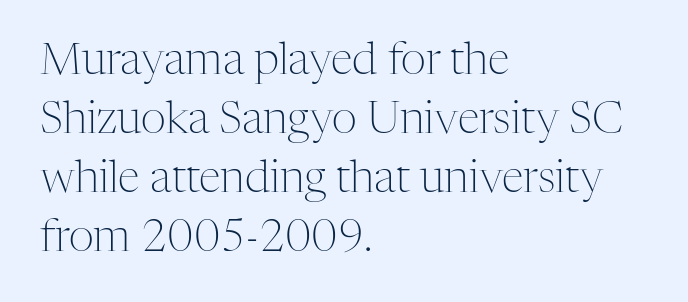
Q: Is the text bold? A: No.
Q: Is the text italic (slanted)? A: No, it is upright.
Q: Is the typeface a serif or a sans-serif typeface? A: Serif.
Q: Is the text underlined? A: No.
Q: How is the paragraph aligned? A: Left-aligned.
Q: Is the spacing between letters normal or unusually wide? A: Normal.
Q: Is the spacing between lines tight, normal or loose? A: Normal.
Q: Width (condensed, normal, or wide)? A: Normal.
Q: Stroke contrast? A: Medium.
Q: x-height? A: Medium.
Q: Monospaced? A: No.
